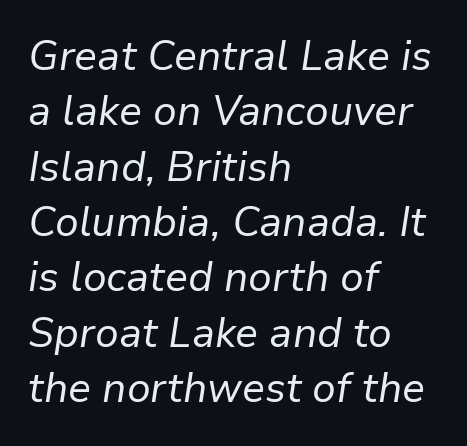
The designer left line spacing at the default. The horizontal fit of the characters is conventional and even. The gap between lines stays unmarked. The typesetter chose a ragged-right arrangement here. Here the designer chose a conventional face with non-uniform glyph widths. Weight: in the light-to-regular range.
